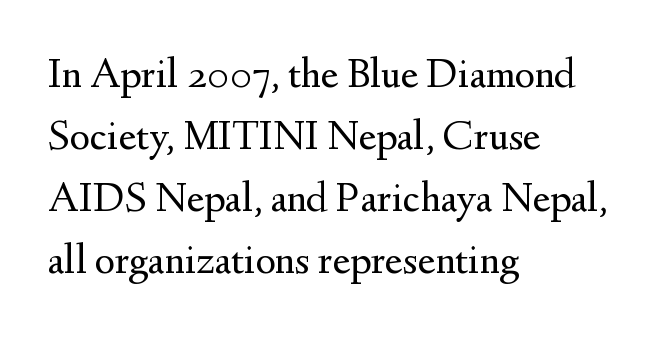
{"serif": "yes", "italic": "no", "bold": "no", "weight": "regular", "width": "normal", "stroke_contrast": "medium", "x_height": "small", "monospaced": "no", "underline": "no", "align": "left", "line_spacing": "normal", "line_spacing_ratio": 1.44, "letter_spacing": "normal", "letter_spacing_em": 0.0, "glyph_px": 43}
